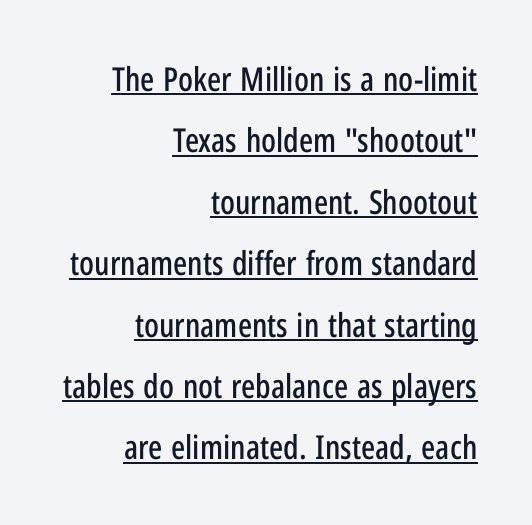
The image shows 33 px condensed sans-serif type, upright; set right-aligned, line spacing 1.86x, normal letter spacing, underlined; low stroke contrast and a medium x-height.
